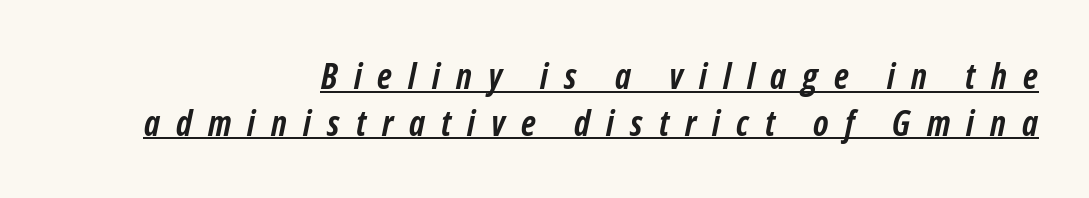
Does the copy run flush right? Yes — the right margin is perfectly even. Designer's note — italics engaged. The passage shown is emphatically bold. Check the space under the baseline: a stroke is drawn there.
